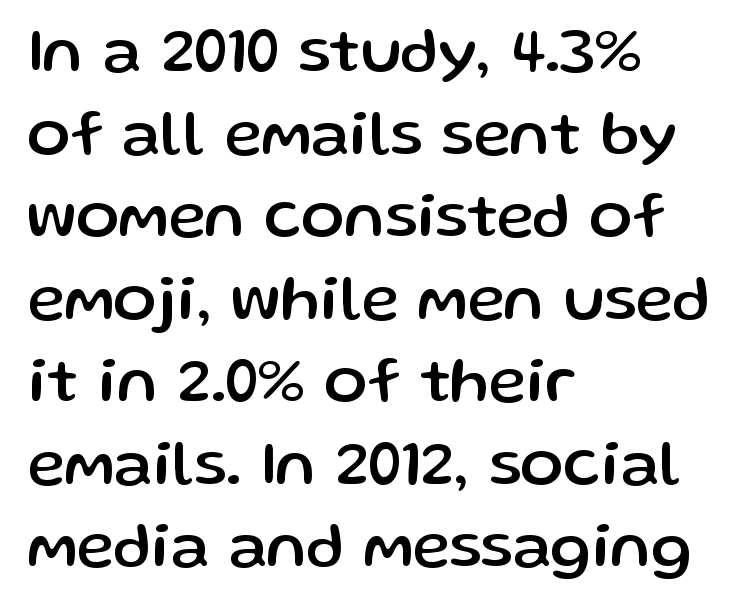
{"serif": "no", "italic": "no", "width": "normal", "stroke_contrast": "low", "x_height": "medium", "monospaced": "no", "underline": "no", "align": "left", "line_spacing": "normal", "line_spacing_ratio": 1.29, "letter_spacing": "normal", "letter_spacing_em": 0.0, "glyph_px": 64}
